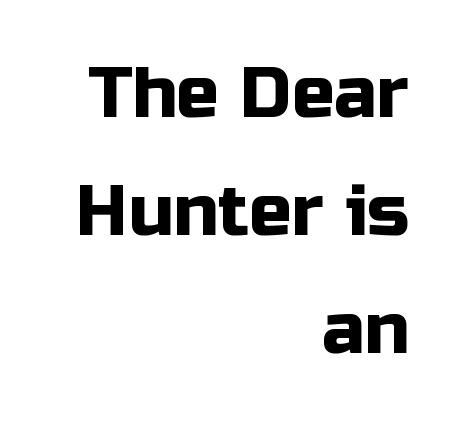
Underlining? Definitely not there. Character widths vary here, with narrow letters taking less room than wide ones. You can tell it's not italic because the verticals are truly vertical. These lines are composed in type without serifs.
